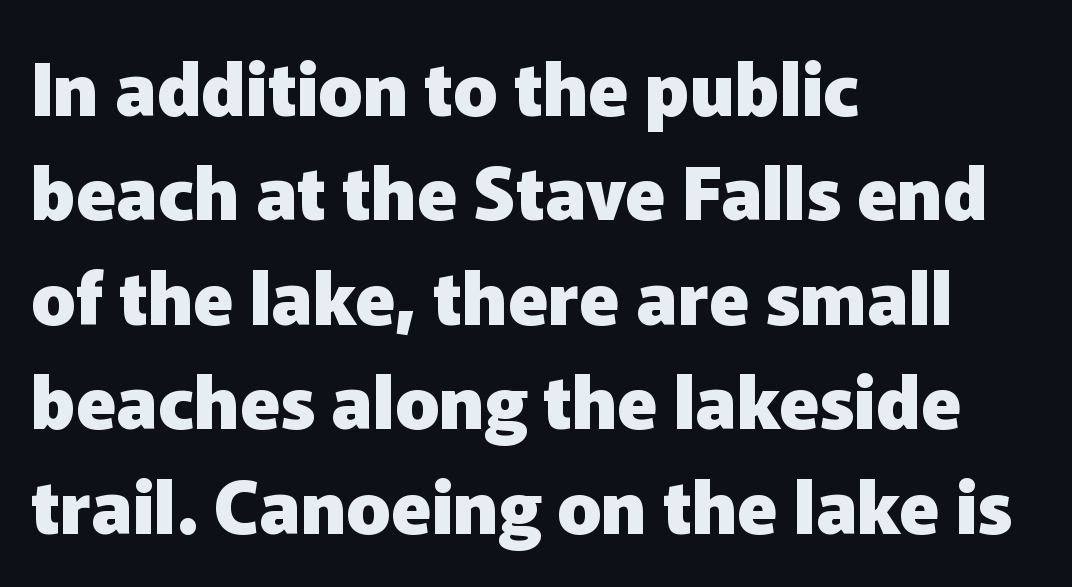
The image shows 73 px heavy sans-serif type, upright; set left-aligned, normal line spacing (1.43x), normal letter spacing, not underlined; low stroke contrast and a medium x-height.
